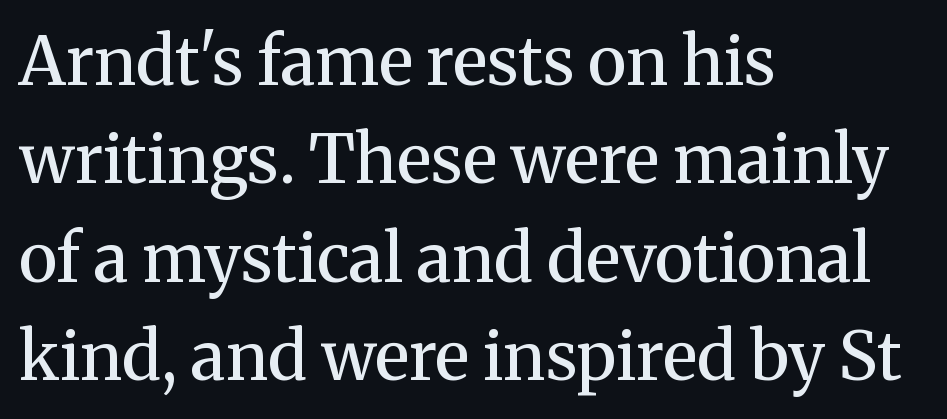
Q: Is the text bold? A: Semi-bold.
Q: Is the text italic (slanted)? A: No, it is upright.
Q: Is the typeface a serif or a sans-serif typeface? A: Serif.
Q: Is the text underlined? A: No.
Q: How is the paragraph aligned? A: Left-aligned.
Q: Is the spacing between letters normal or unusually wide? A: Normal.
Q: Is the spacing between lines tight, normal or loose? A: Normal.
Q: Width (condensed, normal, or wide)? A: Normal.
Q: Stroke contrast? A: Medium.
Q: x-height? A: Medium.
Q: Monospaced? A: No.
